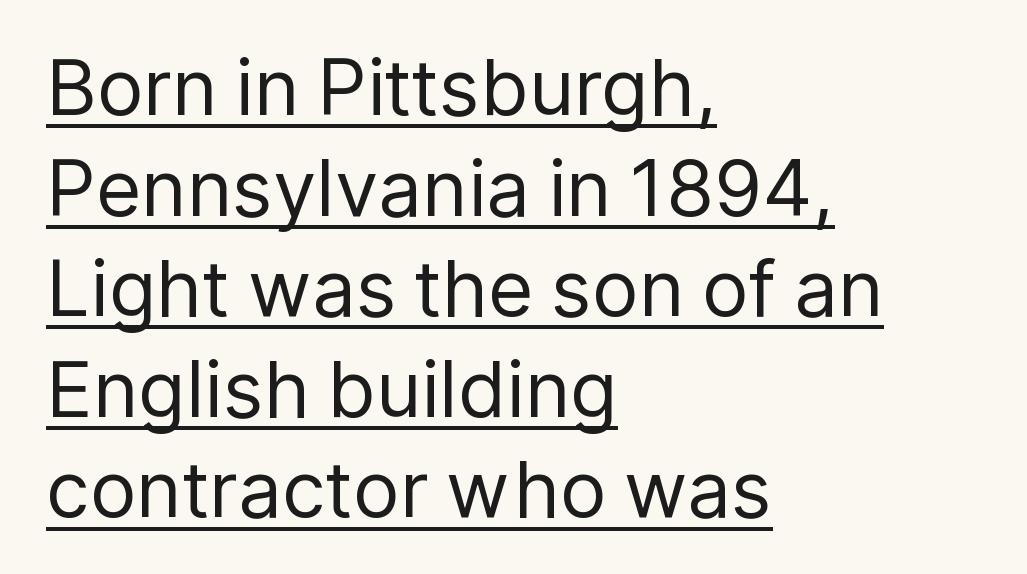
{"serif": "no", "italic": "no", "bold": "no", "weight": "regular", "width": "normal", "stroke_contrast": "low", "x_height": "medium", "monospaced": "no", "underline": "yes", "align": "left", "line_spacing": "normal", "line_spacing_ratio": 1.29, "letter_spacing": "normal", "letter_spacing_em": 0.0, "glyph_px": 78}
